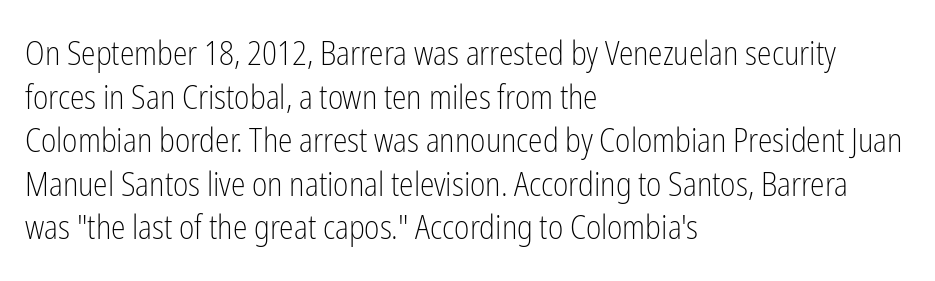
Do the characters align in a grid? No, the font is proportional. Summary of weight: not heavy and not bold. Style check: upright. In terms of letterspacing, this is plain default setting. No feet cap the strokes, marking this as sans-serif type. This sample keeps an unexceptional amount of space between lines.
